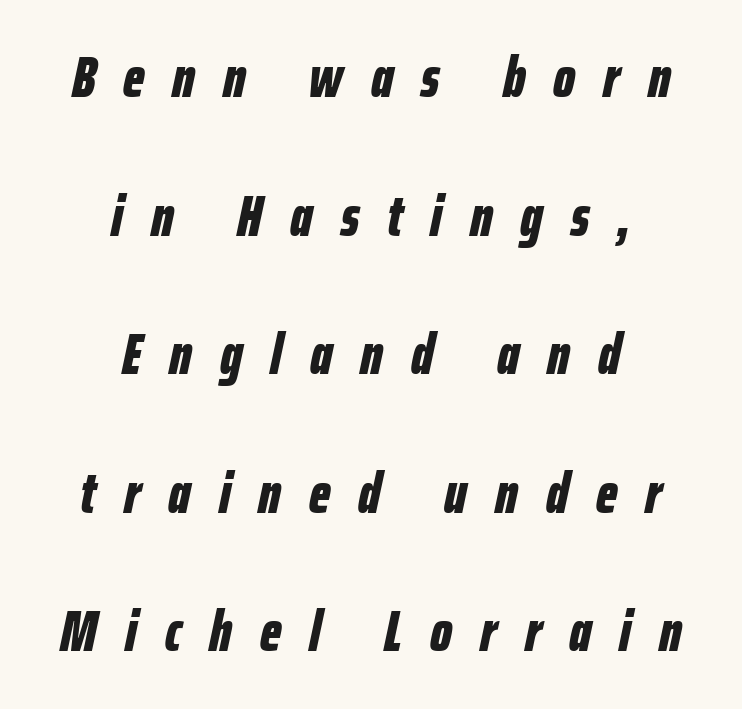
Q: Is the text bold? A: Yes.
Q: Is the text italic (slanted)? A: Yes, it leans right by about 12 degrees.
Q: Is the text underlined? A: No.
Q: How is the paragraph aligned? A: Centered.
Q: Is the spacing between letters normal or unusually wide? A: Unusually wide.
Q: Is the spacing between lines tight, normal or loose? A: Loose.
Q: Width (condensed, normal, or wide)? A: Condensed.
Q: Stroke contrast? A: Low.
Q: x-height? A: Medium.
Q: Monospaced? A: No.
